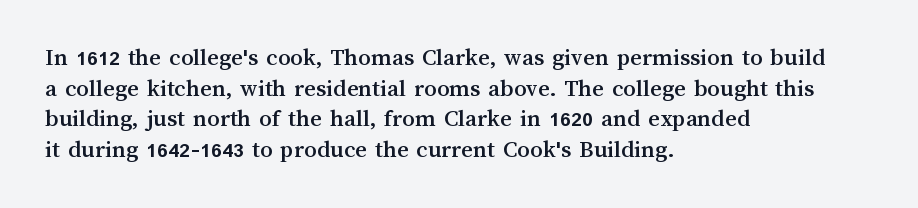
Which margin do the lines hug? The left one — the right edge is uneven. Bare-footed words on every line. Here the glyphs are tracked normally, forming tight word shapes. Does the lettering tilt? It doesn't — this is upright.
